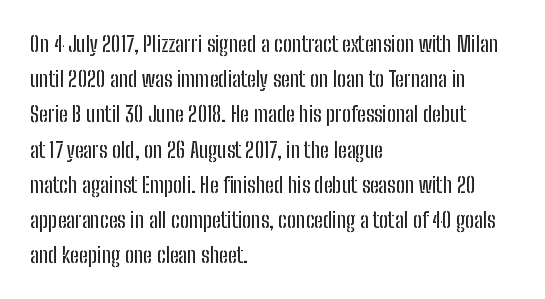
{"italic": "no", "underline": "no", "align": "left", "line_spacing": "normal", "line_spacing_ratio": 1.6, "letter_spacing": "normal", "letter_spacing_em": 0.0, "glyph_px": 22}
